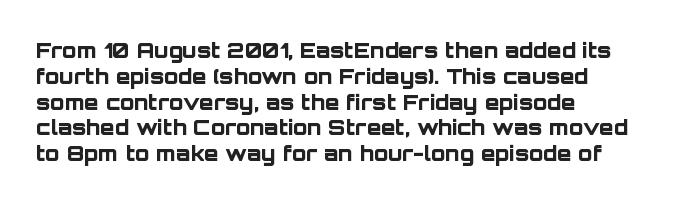
{"italic": "no", "bold": "yes", "underline": "no", "align": "left", "line_spacing_ratio": 1.23, "letter_spacing": "normal", "letter_spacing_em": 0.0, "glyph_px": 21}
